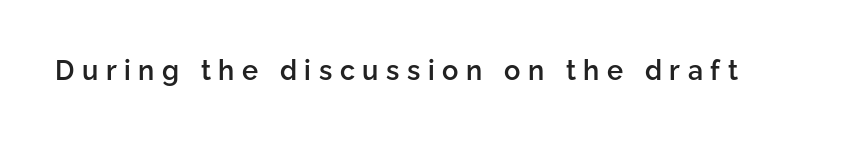
{"italic": "no", "bold": "semi", "underline": "no", "letter_spacing": "wide", "letter_spacing_em": 0.28, "glyph_px": 27}
